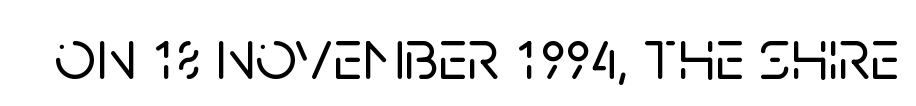
Type without underlining. The characters display no serif detailing; their extremities are plain. The rendering keeps characters at their native spacing. A typesetter would call this proportional, since set widths differ per character. Designer's note — italics off, roman on.
